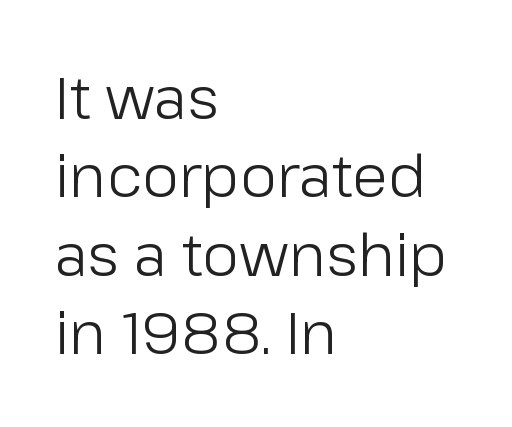
{"serif": "no", "italic": "no", "bold": "no", "weight": "light", "width": "normal", "stroke_contrast": "low", "x_height": "medium", "monospaced": "no", "underline": "no", "align": "left", "line_spacing": "normal", "line_spacing_ratio": 1.33, "letter_spacing": "normal", "letter_spacing_em": 0.0, "glyph_px": 59}
